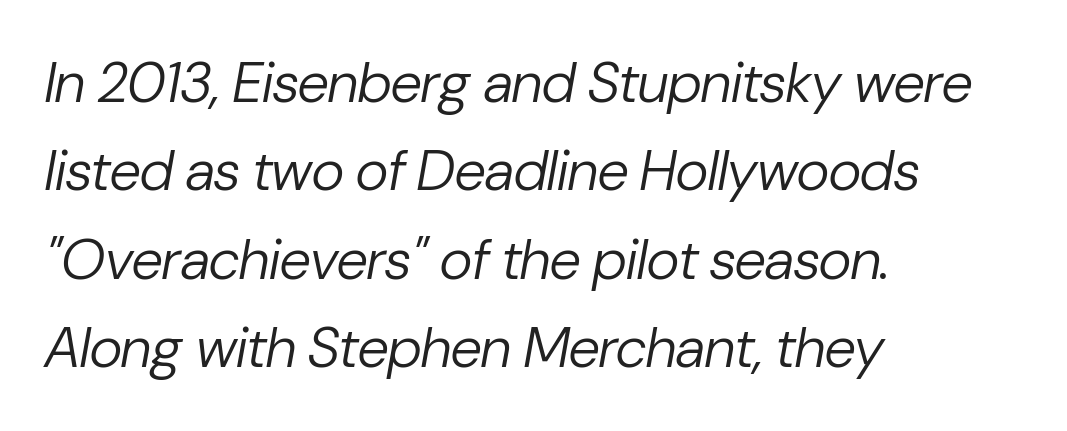
Q: Is the text bold? A: No.
Q: Is the text italic (slanted)? A: Yes, it leans right by about 10 degrees.
Q: Is the text underlined? A: No.
Q: How is the paragraph aligned? A: Left-aligned.
Q: Is the spacing between letters normal or unusually wide? A: Normal.
Q: Is the spacing between lines tight, normal or loose? A: Normal.
Q: Width (condensed, normal, or wide)? A: Normal.
Q: Stroke contrast? A: Low.
Q: x-height? A: Medium.
Q: Monospaced? A: No.
